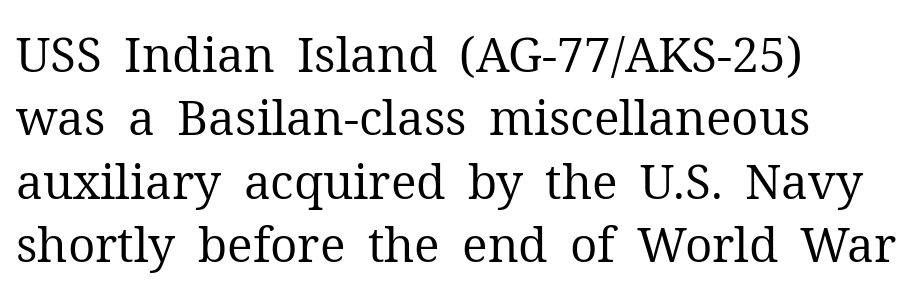
Q: Is the text bold? A: No.
Q: Is the text italic (slanted)? A: No, it is upright.
Q: Is the typeface a serif or a sans-serif typeface? A: Serif.
Q: Is the text underlined? A: No.
Q: How is the paragraph aligned? A: Left-aligned.
Q: Is the spacing between letters normal or unusually wide? A: Normal.
Q: Is the spacing between lines tight, normal or loose? A: Normal.
Q: Width (condensed, normal, or wide)? A: Normal.
Q: Stroke contrast? A: Medium.
Q: x-height? A: Medium.
Q: Monospaced? A: No.
